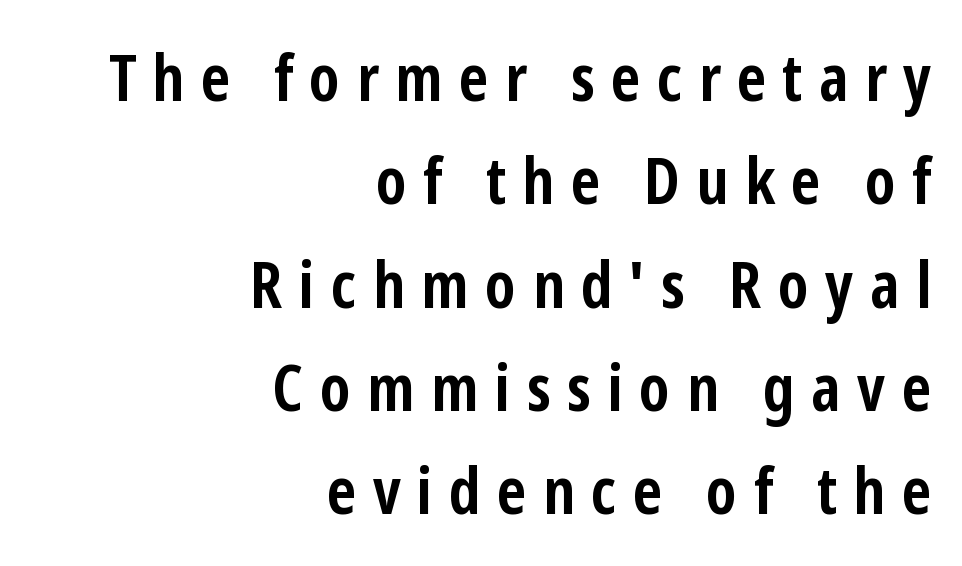
Q: Is the text bold? A: Yes.
Q: Is the text italic (slanted)? A: No, it is upright.
Q: Is the typeface a serif or a sans-serif typeface? A: Sans-serif.
Q: Is the text underlined? A: No.
Q: How is the paragraph aligned? A: Right-aligned.
Q: Is the spacing between letters normal or unusually wide? A: Unusually wide.
Q: Is the spacing between lines tight, normal or loose? A: Normal.
Q: Width (condensed, normal, or wide)? A: Condensed.
Q: Stroke contrast? A: Low.
Q: x-height? A: Medium.
Q: Monospaced? A: No.
